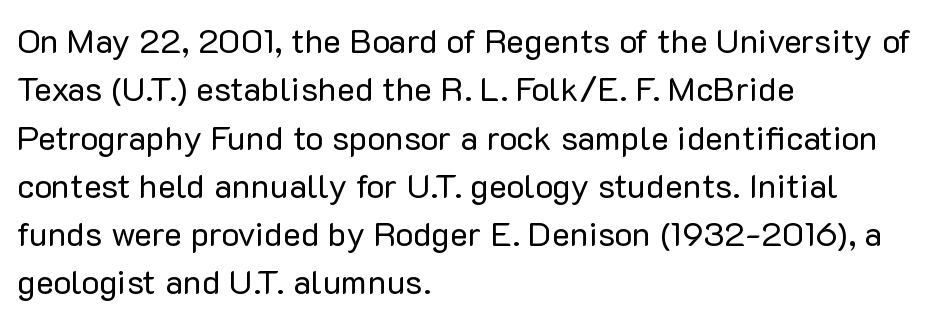
Q: Is the text bold? A: No.
Q: Is the text italic (slanted)? A: No, it is upright.
Q: Is the typeface a serif or a sans-serif typeface? A: Sans-serif.
Q: Is the text underlined? A: No.
Q: How is the paragraph aligned? A: Left-aligned.
Q: Is the spacing between letters normal or unusually wide? A: Normal.
Q: Is the spacing between lines tight, normal or loose? A: Normal.
Q: Width (condensed, normal, or wide)? A: Normal.
Q: Stroke contrast? A: Low.
Q: x-height? A: Medium.
Q: Monospaced? A: No.
